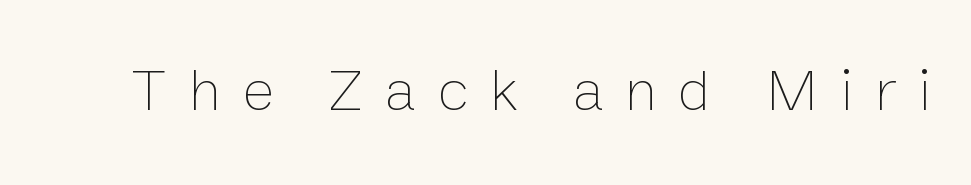
The letters look calm and open, with moderate or lighter stems. Underlining? Definitely not there. Posture: vertical. The letters advance in unequal steps, a hallmark of proportional type.
